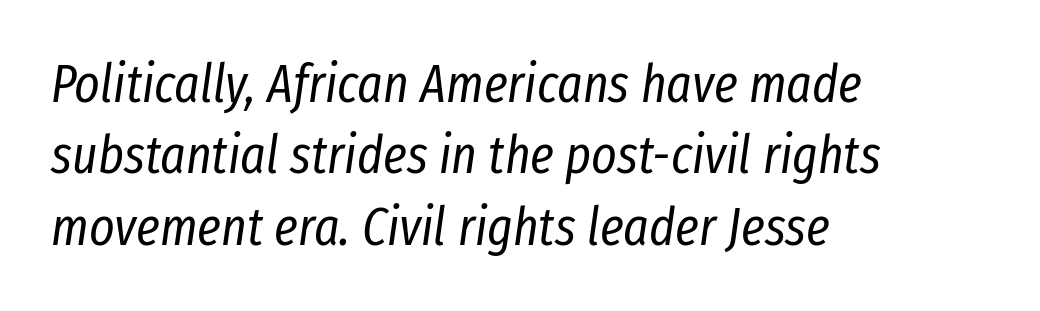
Q: Is the text bold? A: No.
Q: Is the text italic (slanted)? A: Yes, it leans right by about 8 degrees.
Q: Is the text underlined? A: No.
Q: How is the paragraph aligned? A: Left-aligned.
Q: Is the spacing between letters normal or unusually wide? A: Normal.
Q: Is the spacing between lines tight, normal or loose? A: Normal.
Q: Width (condensed, normal, or wide)? A: Condensed.
Q: Stroke contrast? A: Low.
Q: x-height? A: Medium.
Q: Monospaced? A: No.
